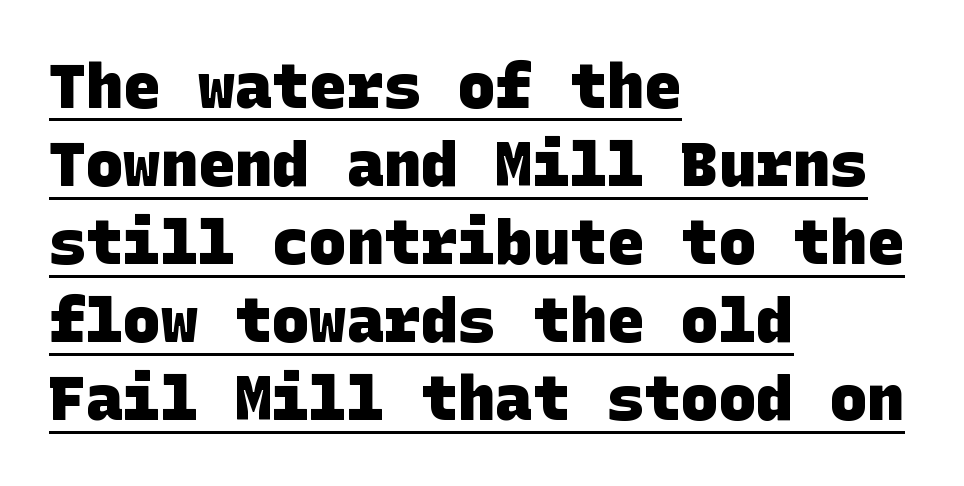
The image shows 62 px heavy sans-serif type; set left-aligned, normal line spacing (1.26x), normal letter spacing, underlined; low stroke contrast and a large x-height.
